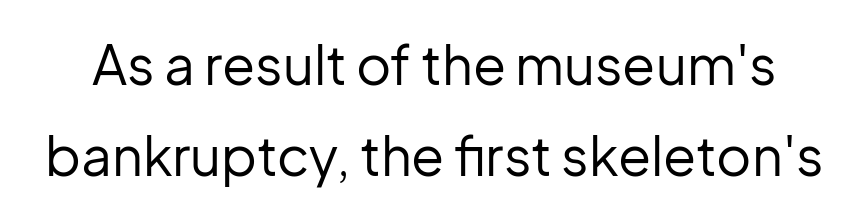
Students, note that the glyphs here touch the page at normal intervals. Has an underline been added? It has not. Leading matches the norm, producing a regular column. A typesetter would call this proportional, since set widths differ per character.
